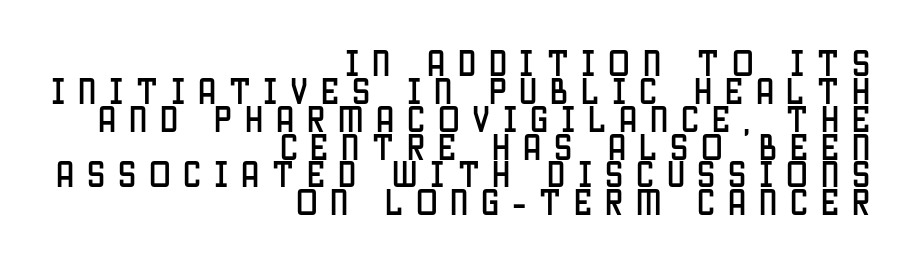
The image shows 29 px condensed sans-serif type, upright; set right-aligned, tight line spacing (0.96x), unusually wide letter spacing (+0.44 em), not underlined; low stroke contrast and a large x-height.
